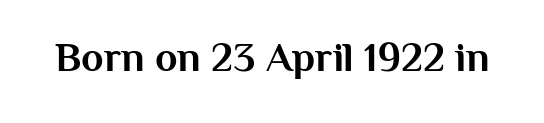
The image shows 41 px bold sans-serif type, upright; set normal letter spacing, not underlined; medium stroke contrast and a medium x-height.
